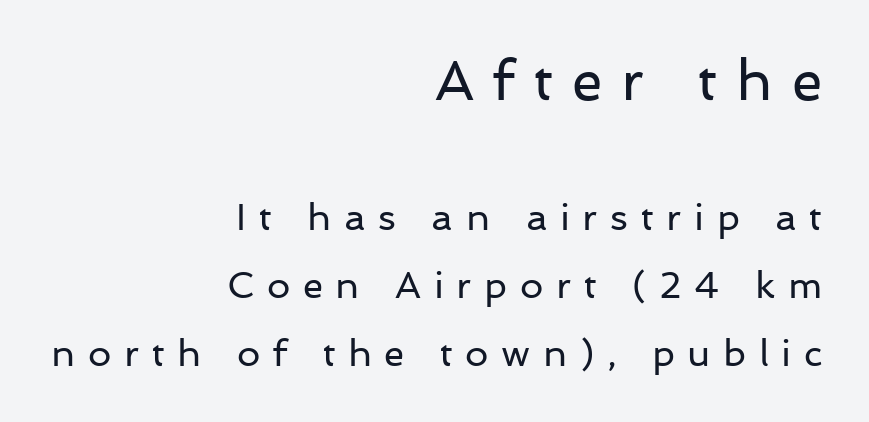
The image shows 56 px regular-weight sans-serif type, upright; set right-aligned, line spacing 1.84x, unusually wide letter spacing (+0.34 em), not underlined; the first (top) block is 1.51x larger; low stroke contrast and a medium x-height.
